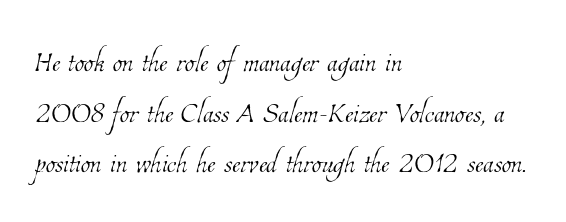
{"bold": "no", "weight": "thin", "width": "condensed", "stroke_contrast": "low", "x_height": "medium", "monospaced": "no", "underline": "no", "align": "left", "line_spacing": "normal", "line_spacing_ratio": 1.3, "letter_spacing": "normal", "letter_spacing_em": 0.0, "glyph_px": 39}
